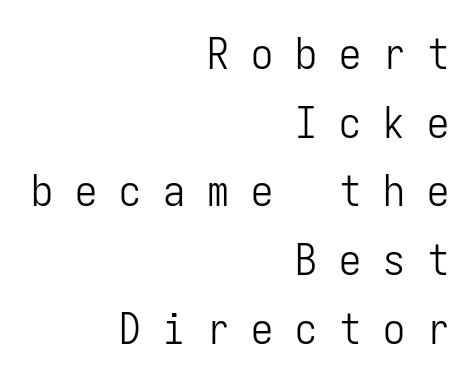
The image shows 44 px light, condensed sans-serif type, upright, monospaced; set right-aligned, normal line spacing (1.56x), unusually wide letter spacing (+0.5 em), not underlined; low stroke contrast and a medium x-height.
